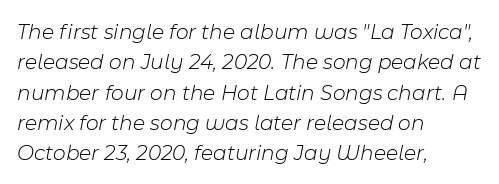
{"italic": "yes", "lean": "right", "slant_degrees": 11, "bold": "no", "underline": "no", "align": "left", "line_spacing": "normal", "line_spacing_ratio": 1.38, "letter_spacing": "normal", "letter_spacing_em": 0.0, "glyph_px": 22}
